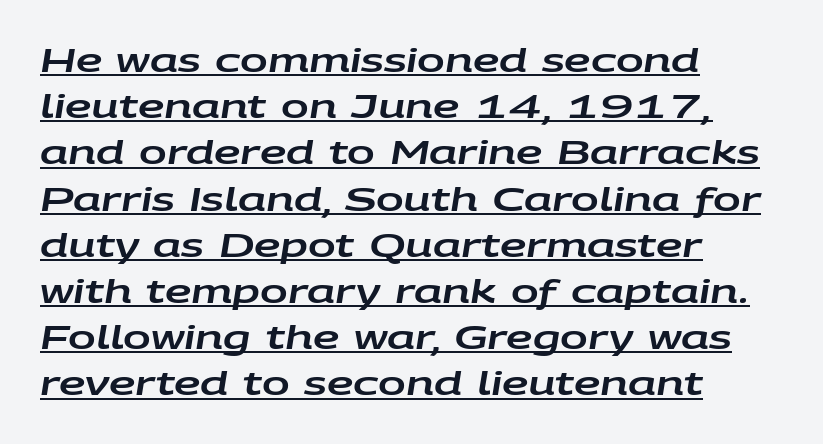
Beneath each row of characters lies a ruled line. Italic: yes, the glyphs are oblique. You could not count columns in this text — the font is proportionally spaced. What stands out about the letter spacing? Nothing — it is the standard amount. What's the leading like? Ordinary, nothing unusual. Typeset ragged right — the left edge is the straight one.
